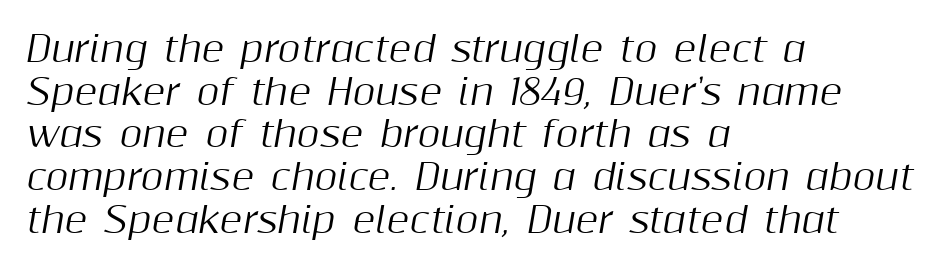
The image shows 35 px text type, italic (leaning right); set left-aligned, line spacing 1.22x, normal letter spacing, not underlined; medium stroke contrast and a medium x-height.
